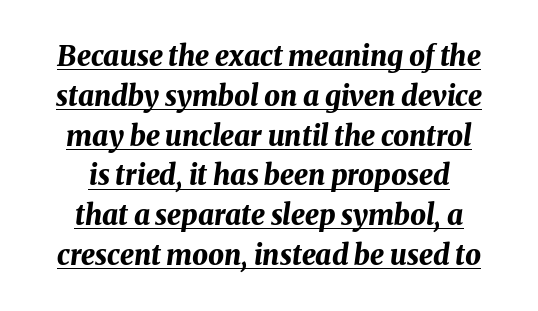
Q: Is the text bold? A: Yes.
Q: Is the text italic (slanted)? A: Yes, it leans right by about 8 degrees.
Q: Is the text underlined? A: Yes.
Q: How is the paragraph aligned? A: Centered.
Q: Is the spacing between letters normal or unusually wide? A: Normal.
Q: Is the spacing between lines tight, normal or loose? A: Normal.
Q: Width (condensed, normal, or wide)? A: Normal.
Q: Stroke contrast? A: Medium.
Q: x-height? A: Medium.
Q: Monospaced? A: No.
